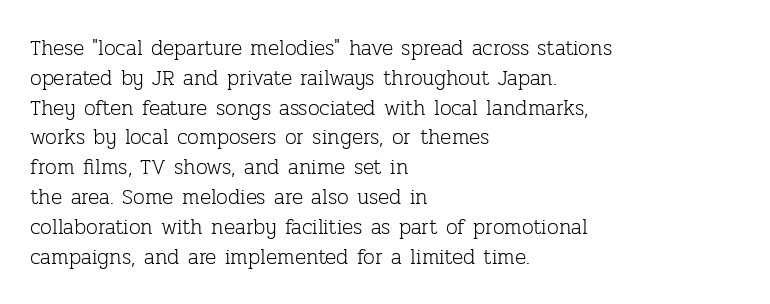
Q: Is the text bold? A: No.
Q: Is the text italic (slanted)? A: No, it is upright.
Q: Is the text underlined? A: No.
Q: How is the paragraph aligned? A: Left-aligned.
Q: Is the spacing between letters normal or unusually wide? A: Normal.
Q: Is the spacing between lines tight, normal or loose? A: Normal.
